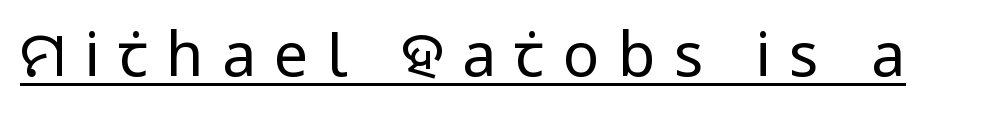
{"serif": "no", "italic": "no", "bold": "no", "weight": "regular", "width": "condensed", "stroke_contrast": "low", "x_height": "large", "monospaced": "no", "underline": "yes", "letter_spacing": "wide", "letter_spacing_em": 0.3, "glyph_px": 61}
